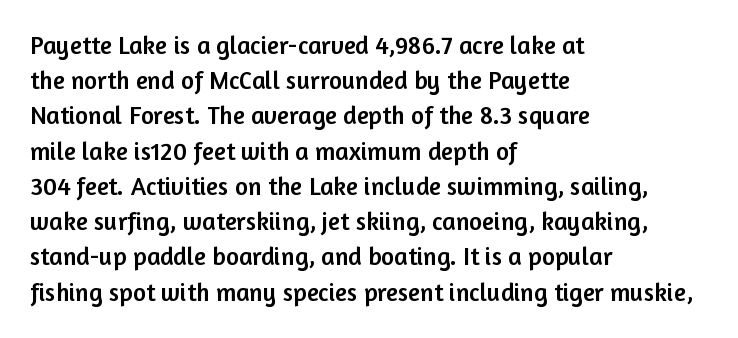
Q: Is the text italic (slanted)? A: No, it is upright.
Q: Is the text underlined? A: No.
Q: How is the paragraph aligned? A: Left-aligned.
Q: Is the spacing between letters normal or unusually wide? A: Normal.
Q: Is the spacing between lines tight, normal or loose? A: Normal.
